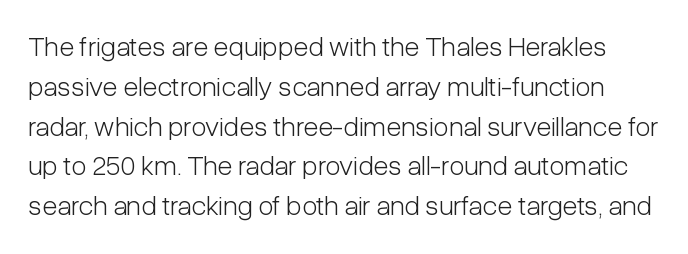
The image shows 28 px light, condensed sans-serif type, upright; set normal line spacing (1.42x), normal letter spacing, not underlined; low stroke contrast and a medium x-height.
